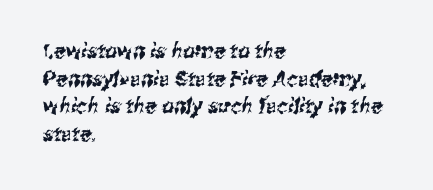
{"underline": "no", "align": "left", "line_spacing": "normal", "line_spacing_ratio": 1.32, "letter_spacing": "normal", "letter_spacing_em": 0.0, "glyph_px": 21}
